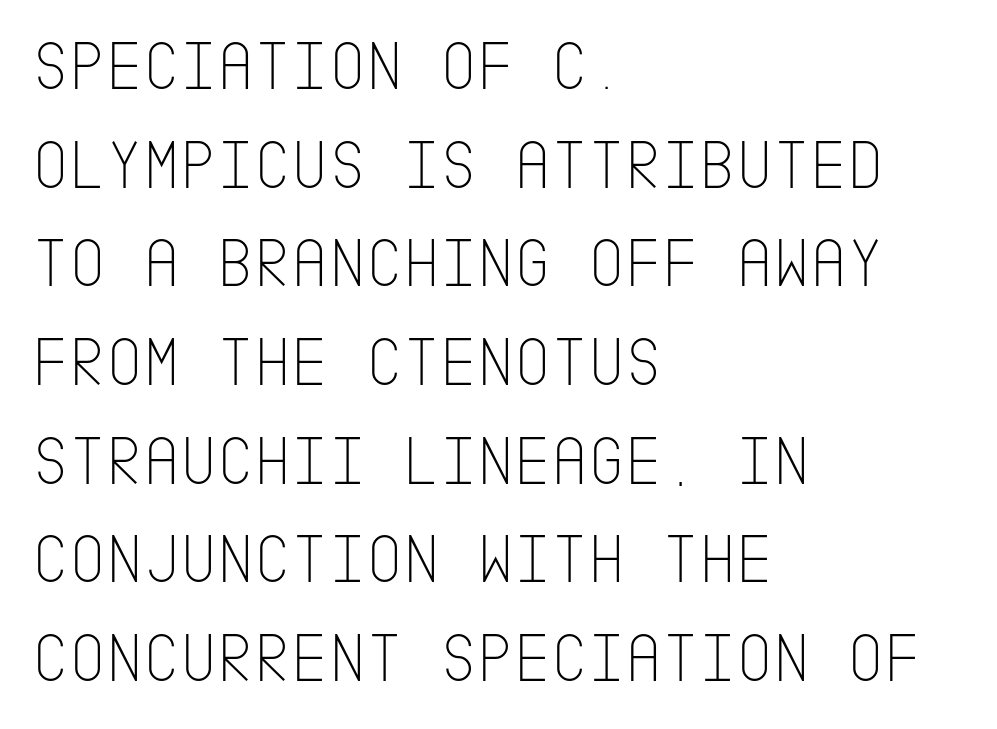
Letters rest on an invisible, unmarked baseline. Teacher's note: observe the even left margin — that is flush-left alignment. Letterform terminals end flat and unadorned throughout the passage. Each new line begins a customary step beneath the previous one. How are the letters spaced? Ordinarily, with no added tracking. Stem width sits at or under what a default text font uses.
